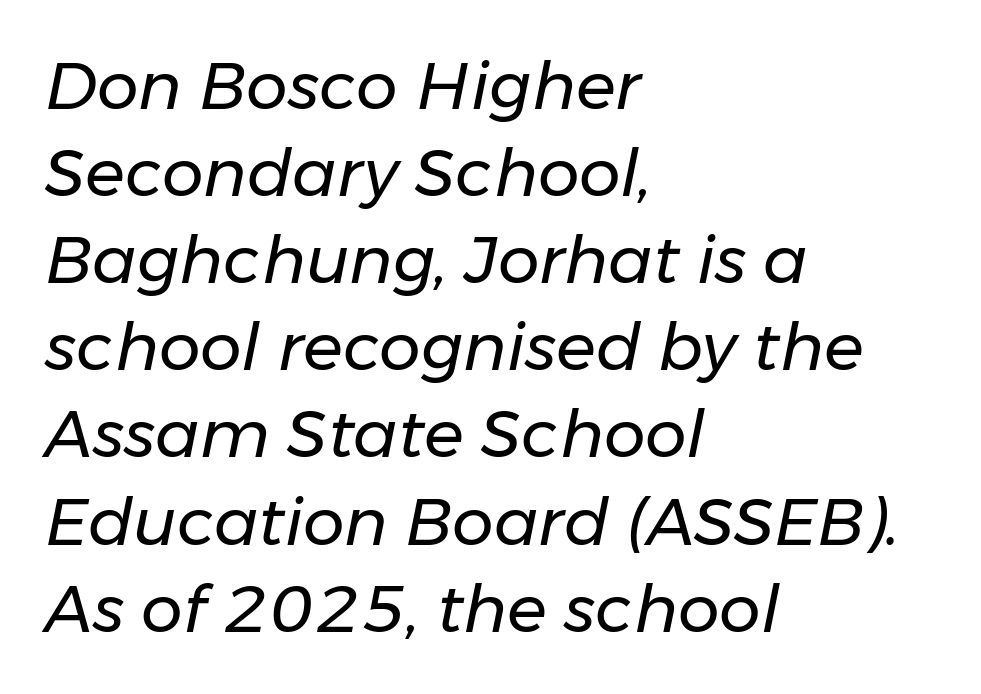
Q: Is the text bold? A: No.
Q: Is the text italic (slanted)? A: Yes, it leans right by about 11 degrees.
Q: Is the text underlined? A: No.
Q: How is the paragraph aligned? A: Left-aligned.
Q: Is the spacing between letters normal or unusually wide? A: Normal.
Q: Is the spacing between lines tight, normal or loose? A: Normal.
Q: Width (condensed, normal, or wide)? A: Normal.
Q: Stroke contrast? A: Low.
Q: x-height? A: Medium.
Q: Monospaced? A: No.
